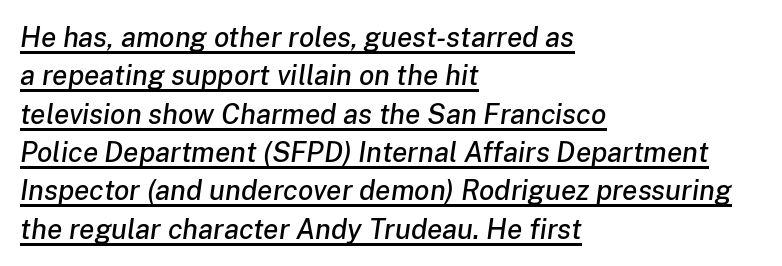
The image shows 28 px text type, italic (leaning right); set left-aligned, normal line spacing (1.37x), normal letter spacing, underlined; low stroke contrast and a medium x-height.
